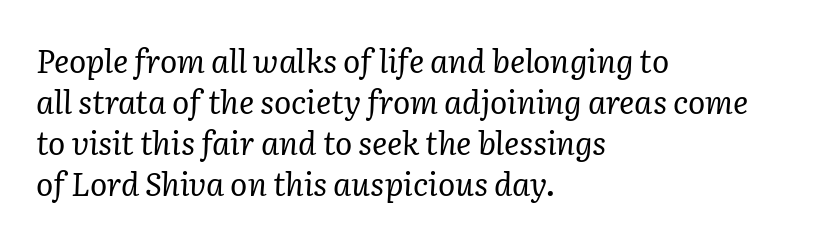
{"serif": "yes", "italic": "yes", "lean": "right", "slant_degrees": 2, "bold": "no", "weight": "regular", "width": "normal", "stroke_contrast": "low", "x_height": "medium", "monospaced": "no", "underline": "no", "align": "left", "line_spacing": "normal", "line_spacing_ratio": 1.28, "letter_spacing": "normal", "letter_spacing_em": 0.0, "glyph_px": 32}
